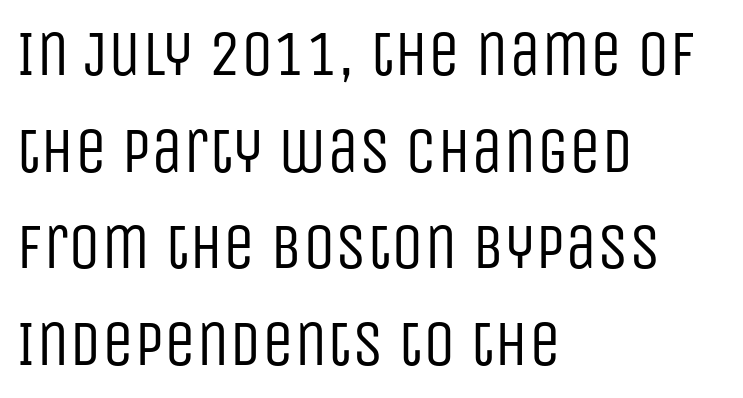
These lines are rendered in a variable-pitch font. These lines are set flush left with a ragged right edge. Unmarked baselines from the first word to the last. The typeface has the unassuming heft of standard copy or less.
